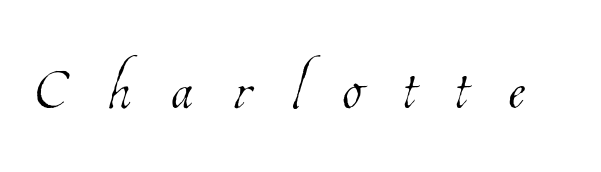
{"bold": "no", "weight": "thin", "width": "condensed", "stroke_contrast": "low", "x_height": "medium", "monospaced": "no", "underline": "no", "letter_spacing": "wide", "letter_spacing_em": 0.5, "glyph_px": 80}
